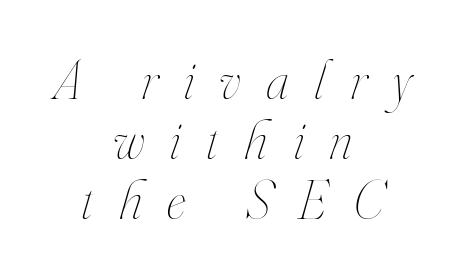
Q: Is the text bold? A: No.
Q: Is the text italic (slanted)? A: Yes, it leans right by about 16 degrees.
Q: Is the text underlined? A: No.
Q: How is the paragraph aligned? A: Centered.
Q: Is the spacing between letters normal or unusually wide? A: Unusually wide.
Q: Is the spacing between lines tight, normal or loose? A: Tight.
Q: Width (condensed, normal, or wide)? A: Condensed.
Q: Stroke contrast? A: High.
Q: x-height? A: Small.
Q: Monospaced? A: No.
